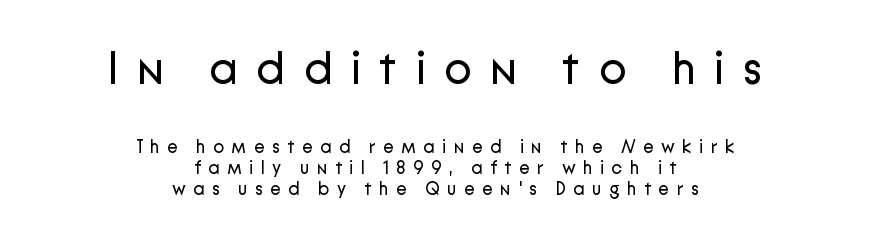
{"serif": "no", "italic": "no", "bold": "no", "weight": "regular", "width": "normal", "stroke_contrast": "low", "x_height": "medium", "monospaced": "no", "underline": "no", "align": "center", "line_spacing_ratio": 1.19, "letter_spacing": "wide", "letter_spacing_em": 0.41, "larger_block": "first", "size_ratio": 2.5, "glyph_px": 45}
